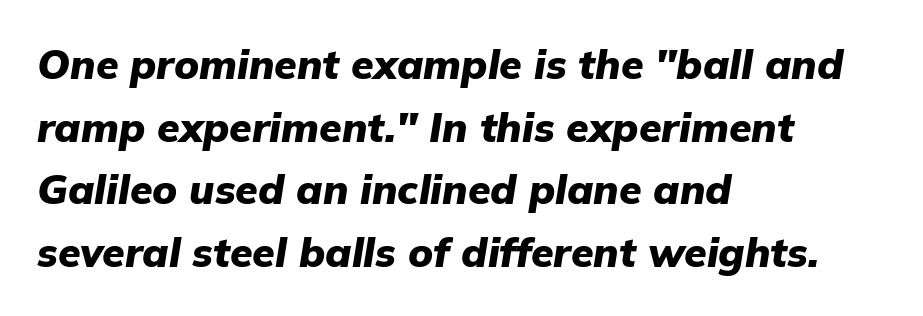
The image shows 41 px heavy type, italic (leaning right); set left-aligned, normal line spacing (1.53x), normal letter spacing, not underlined; low stroke contrast and a medium x-height.
